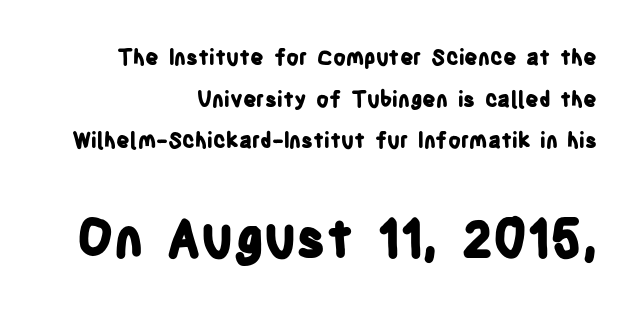
{"serif": "no", "italic": "no", "bold": "yes", "weight": "bold", "width": "condensed", "stroke_contrast": "low", "x_height": "large", "monospaced": "no", "underline": "no", "align": "right", "line_spacing": "loose", "line_spacing_ratio": 1.98, "letter_spacing": "normal", "letter_spacing_em": 0.0, "larger_block": "second", "size_ratio": 2.48, "glyph_px": 52}
